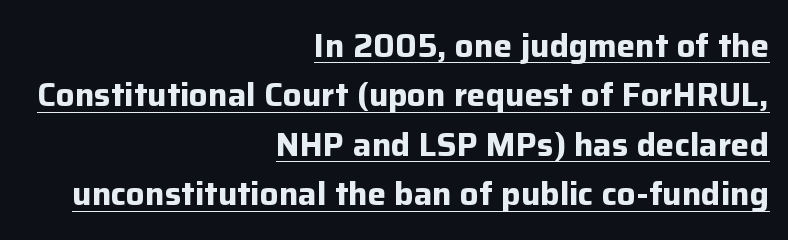
{"serif": "no", "italic": "no", "bold": "yes", "weight": "bold", "width": "normal", "stroke_contrast": "low", "x_height": "medium", "monospaced": "no", "underline": "yes", "align": "right", "line_spacing": "normal", "line_spacing_ratio": 1.5, "letter_spacing": "normal", "letter_spacing_em": 0.0, "glyph_px": 33}
